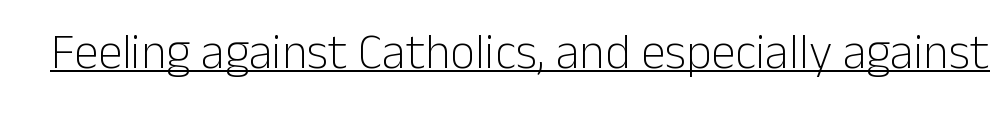
The image shows 49 px light sans-serif type, upright; set normal letter spacing, underlined; low stroke contrast and a medium x-height.
